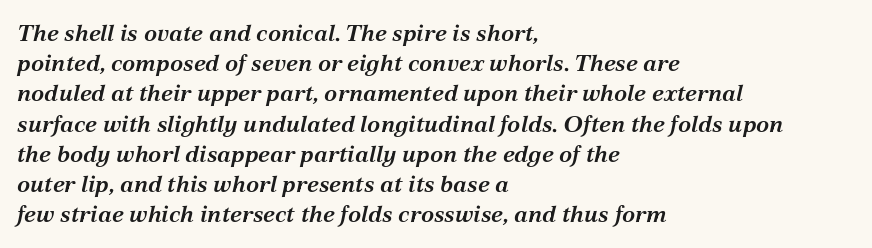
The image shows 24 px text type, italic (leaning right); set left-aligned, normal line spacing (1.26x), normal letter spacing, not underlined.
